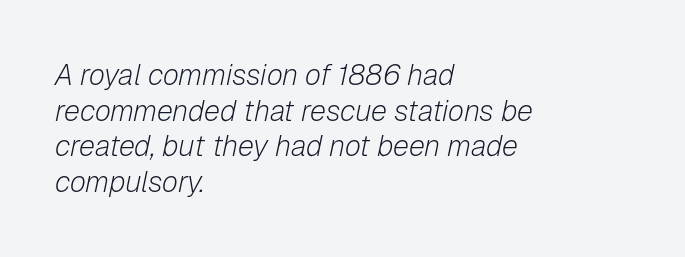
The image shows 29 px light type, italic (leaning right); set left-aligned, line spacing 1.23x, normal letter spacing, not underlined; low stroke contrast and a medium x-height.
